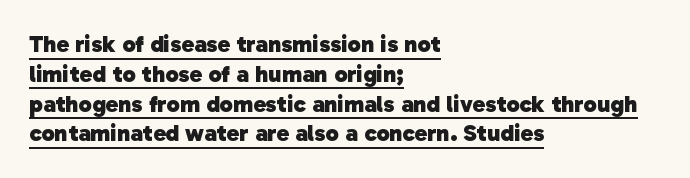
Q: Is the text bold? A: Yes.
Q: Is the text underlined? A: Yes.
Q: How is the paragraph aligned? A: Left-aligned.
Q: Is the spacing between letters normal or unusually wide? A: Normal.
